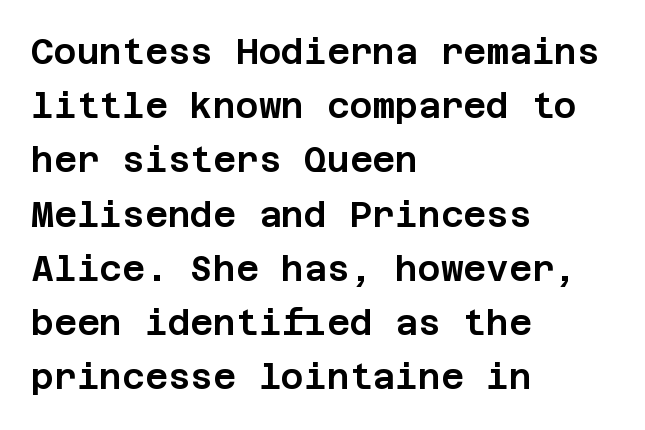
Vertical strokes here are truly vertical. All the whitespace from short lines collects on the right. Rows of type keep a routine distance in the vertical direction. Nobody drew a line under any word here. This rendering employs a face without finishing strokes, i.e., a sans-serif. This rendering leaves character spacing at its baseline value.
